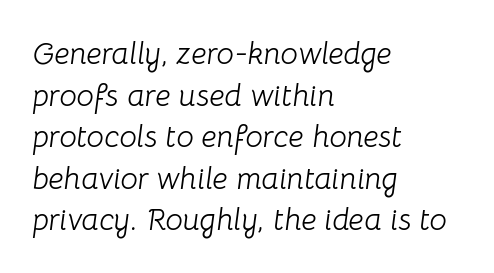
Q: Is the text bold? A: No.
Q: Is the text italic (slanted)? A: Yes, it leans right by about 8 degrees.
Q: Is the text underlined? A: No.
Q: How is the paragraph aligned? A: Left-aligned.
Q: Is the spacing between letters normal or unusually wide? A: Normal.
Q: Is the spacing between lines tight, normal or loose? A: Normal.
Q: Width (condensed, normal, or wide)? A: Normal.
Q: Stroke contrast? A: Low.
Q: x-height? A: Medium.
Q: Monospaced? A: No.
